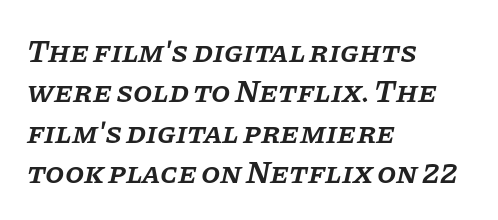
Q: Is the text bold? A: Semi-bold.
Q: Is the text italic (slanted)? A: Yes, it leans right by about 11 degrees.
Q: Is the typeface a serif or a sans-serif typeface? A: Serif.
Q: Is the text underlined? A: No.
Q: How is the paragraph aligned? A: Left-aligned.
Q: Is the spacing between letters normal or unusually wide? A: Normal.
Q: Is the spacing between lines tight, normal or loose? A: Normal.
Q: Width (condensed, normal, or wide)? A: Normal.
Q: Stroke contrast? A: Low.
Q: x-height? A: Large.
Q: Monospaced? A: No.
